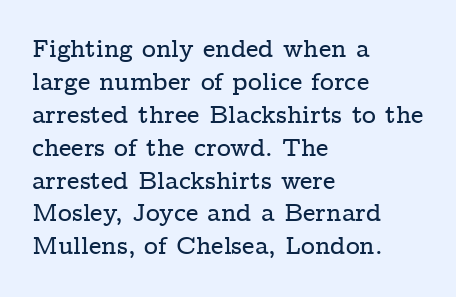
{"italic": "no", "underline": "no", "align": "left", "line_spacing": "normal", "line_spacing_ratio": 1.37, "letter_spacing": "normal", "letter_spacing_em": 0.0, "glyph_px": 24}
